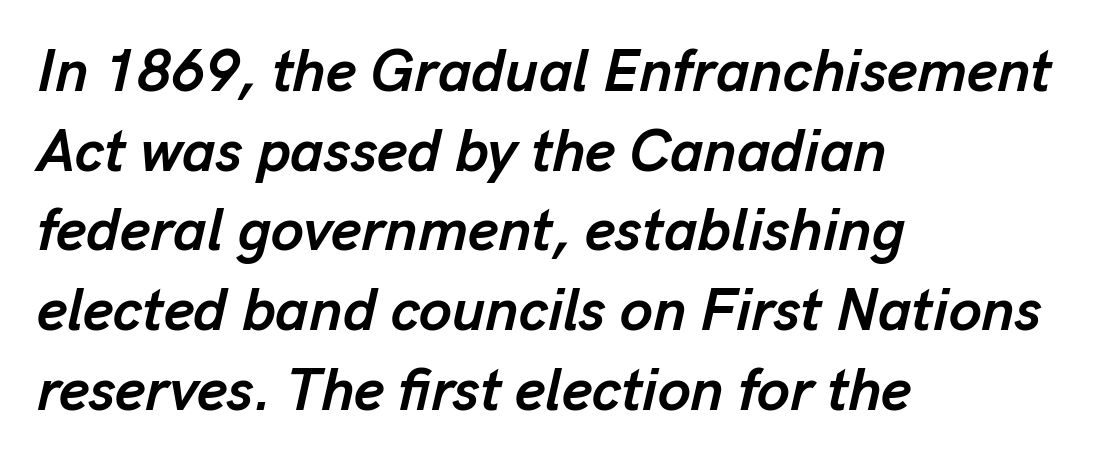
The image shows 59 px semibold type, italic (leaning right); set left-aligned, normal line spacing (1.35x), normal letter spacing, not underlined; low stroke contrast and a medium x-height.
